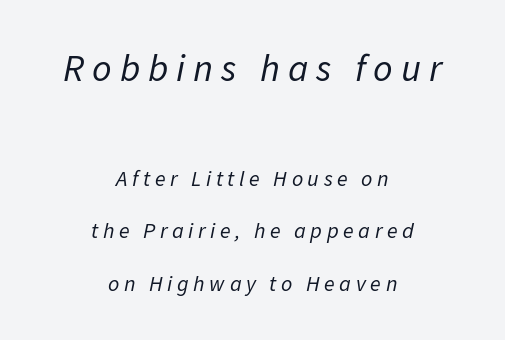
{"italic": "yes", "lean": "right", "slant_degrees": 11, "bold": "no", "weight": "regular", "width": "normal", "stroke_contrast": "low", "x_height": "medium", "monospaced": "no", "underline": "no", "align": "center", "line_spacing": "loose", "line_spacing_ratio": 2.38, "letter_spacing": "wide", "letter_spacing_em": 0.21, "larger_block": "first", "size_ratio": 1.73, "glyph_px": 38}
